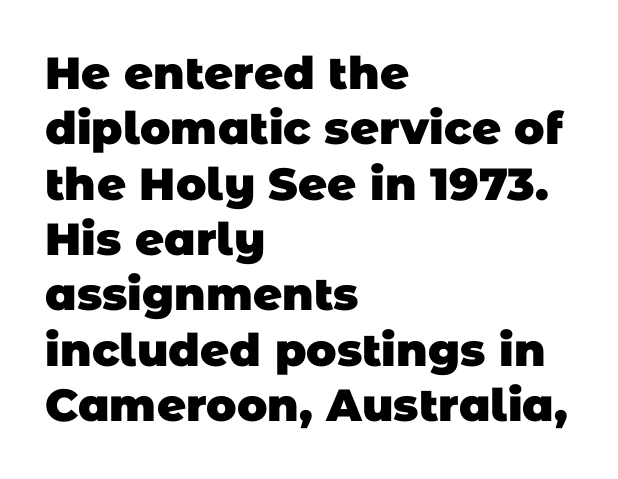
Q: Is the text bold? A: Yes.
Q: Is the typeface a serif or a sans-serif typeface? A: Sans-serif.
Q: Is the text underlined? A: No.
Q: How is the paragraph aligned? A: Left-aligned.
Q: Is the spacing between letters normal or unusually wide? A: Normal.
Q: Width (condensed, normal, or wide)? A: Normal.
Q: Stroke contrast? A: Low.
Q: x-height? A: Large.
Q: Monospaced? A: No.
